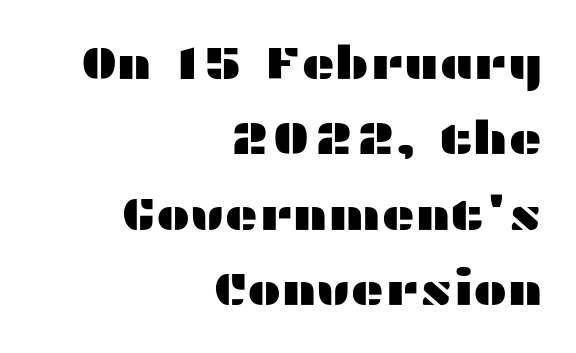
{"serif": "no", "italic": "no", "width": "wide", "stroke_contrast": "medium", "x_height": "medium", "monospaced": "no", "underline": "no", "align": "right", "line_spacing": "normal", "line_spacing_ratio": 1.64, "letter_spacing": "normal", "letter_spacing_em": 0.0, "glyph_px": 46}
